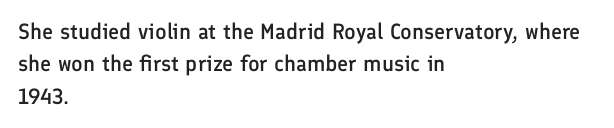
{"italic": "no", "bold": "semi", "underline": "no", "align": "left", "line_spacing": "normal", "line_spacing_ratio": 1.47, "letter_spacing": "normal", "letter_spacing_em": 0.0, "glyph_px": 22}
